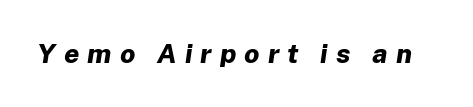
The image shows 27 px bold type, italic (leaning right); set unusually wide letter spacing (+0.3 em), not underlined.
